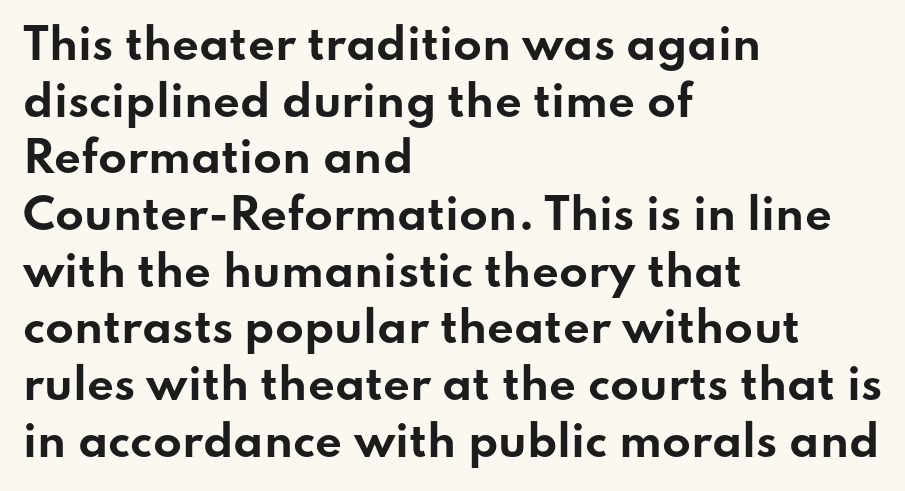
The image shows 42 px bold, wide sans-serif type, upright; set left-aligned, normal line spacing (1.35x), normal letter spacing, not underlined; low stroke contrast and a small x-height.
